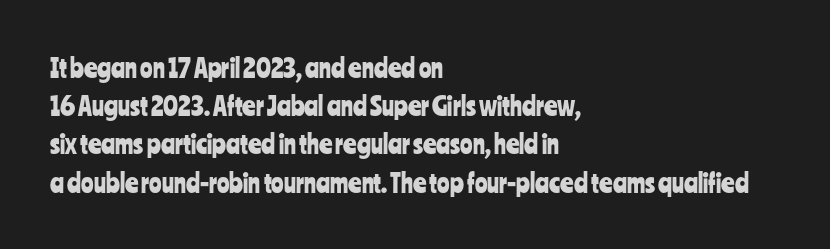
{"italic": "no", "underline": "no", "align": "left", "line_spacing": "normal", "line_spacing_ratio": 1.47, "letter_spacing": "normal", "letter_spacing_em": 0.0, "glyph_px": 26}
